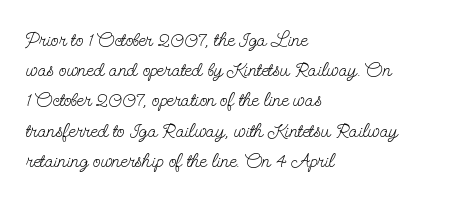
The image shows 20 px text type; set left-aligned, normal line spacing (1.51x), normal letter spacing, not underlined.
